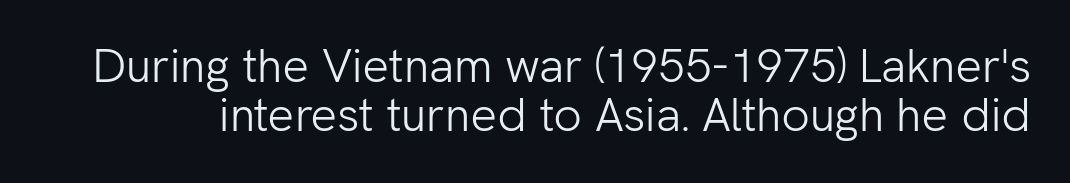
The image shows 47 px light sans-serif type, upright; set tight line spacing (1.04x), normal letter spacing, not underlined; low stroke contrast and a medium x-height.
